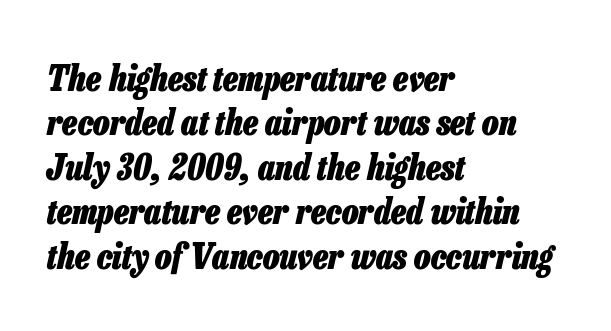
{"italic": "yes", "lean": "right", "slant_degrees": 13, "bold": "yes", "weight": "heavy", "width": "condensed", "stroke_contrast": "low", "x_height": "medium", "monospaced": "no", "underline": "no", "align": "left", "line_spacing": "normal", "line_spacing_ratio": 1.27, "letter_spacing": "normal", "letter_spacing_em": 0.0, "glyph_px": 35}
